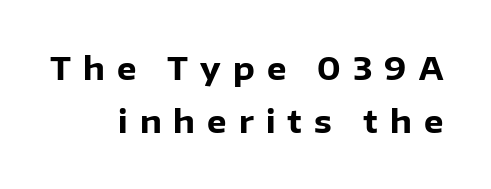
The image shows 31 px heavy sans-serif type, upright; set right-aligned, line spacing 1.72x, unusually wide letter spacing (+0.39 em), not underlined; low stroke contrast and a medium x-height.
